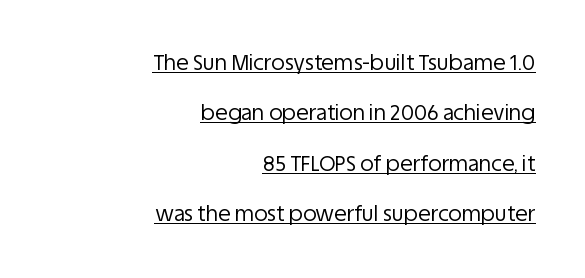
The image shows 21 px text type, upright; set right-aligned, loose line spacing (2.4x), normal letter spacing, underlined.
